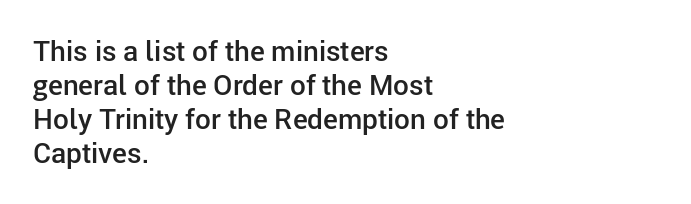
The image shows 28 px semibold sans-serif type, upright; set left-aligned, line spacing 1.21x, normal letter spacing, not underlined; low stroke contrast and a medium x-height.
